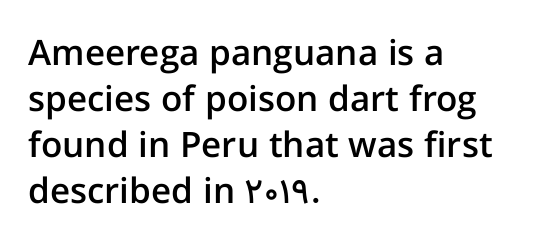
The image shows 35 px semibold sans-serif type, upright; set left-aligned, normal line spacing (1.31x), normal letter spacing, not underlined; low stroke contrast and a medium x-height.
